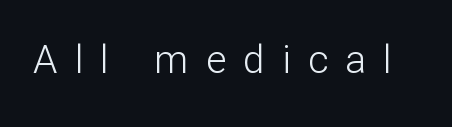
{"serif": "no", "italic": "no", "bold": "no", "weight": "light", "width": "normal", "stroke_contrast": "low", "x_height": "medium", "monospaced": "no", "underline": "no", "letter_spacing": "wide", "letter_spacing_em": 0.44, "glyph_px": 39}
